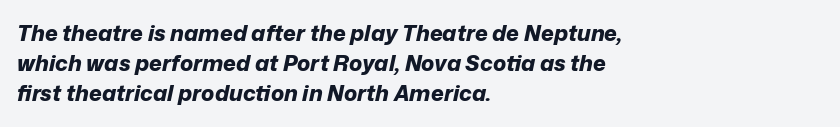
Q: Is the text bold? A: Yes.
Q: Is the text italic (slanted)? A: Yes, it leans right by about 12 degrees.
Q: Is the text underlined? A: No.
Q: How is the paragraph aligned? A: Left-aligned.
Q: Is the spacing between letters normal or unusually wide? A: Normal.
Q: Is the spacing between lines tight, normal or loose? A: Normal.
